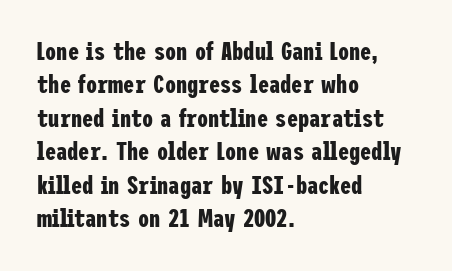
{"italic": "no", "bold": "yes", "underline": "no", "align": "left", "line_spacing": "normal", "line_spacing_ratio": 1.34, "letter_spacing": "normal", "letter_spacing_em": 0.0, "glyph_px": 25}
